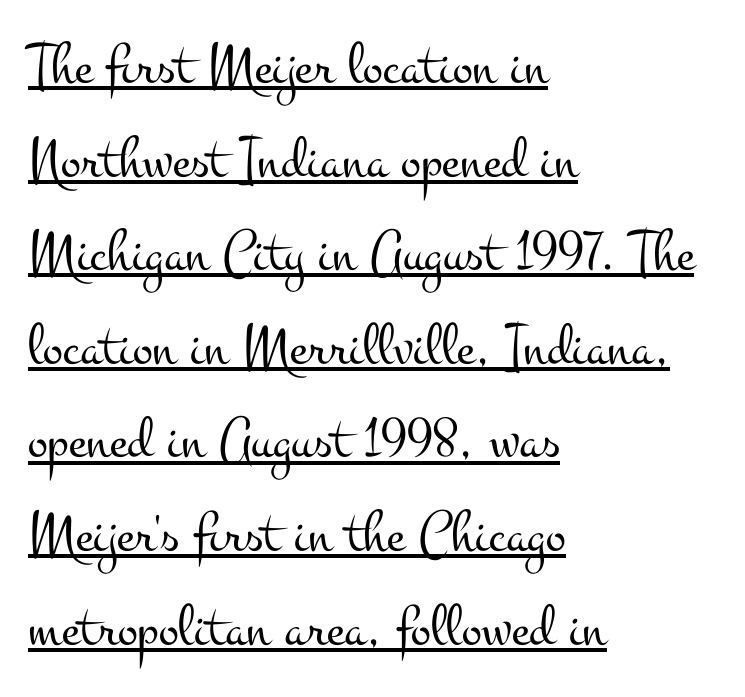
Q: Is the text bold? A: No.
Q: Is the text italic (slanted)? A: Yes.
Q: Is the typeface a serif or a sans-serif typeface? A: Serif.
Q: Is the text underlined? A: Yes.
Q: How is the paragraph aligned? A: Left-aligned.
Q: Is the spacing between letters normal or unusually wide? A: Normal.
Q: Is the spacing between lines tight, normal or loose? A: Normal.
Q: Width (condensed, normal, or wide)? A: Wide.
Q: Stroke contrast? A: Medium.
Q: x-height? A: Small.
Q: Monospaced? A: No.
